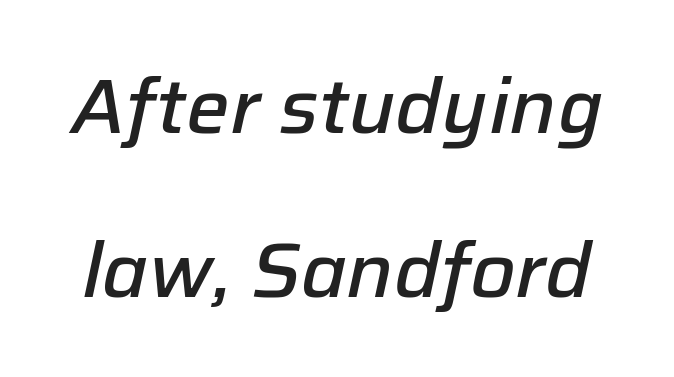
Notice the strokes are somewhat thickened but not fully heavy: this is a semibold. A typesetter would call this leading open, well beyond the default. Look at the tracking — it's just the regular setting, nothing added. Rendered with sloped, italic letterforms.
